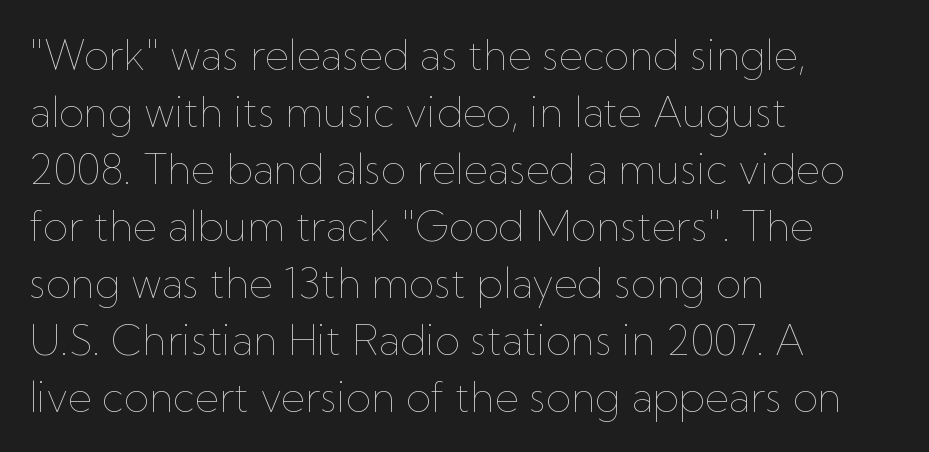
The image shows 41 px thin type, upright; set left-aligned, normal line spacing (1.39x), normal letter spacing, not underlined; low stroke contrast and a medium x-height.
